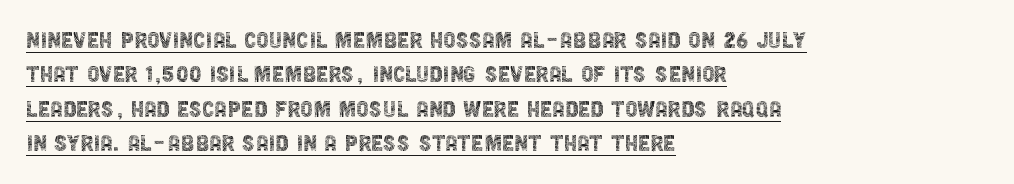
The image shows 28 px thin, condensed sans-serif type, upright; set left-aligned, line spacing 1.23x, normal letter spacing, underlined; a large x-height.
